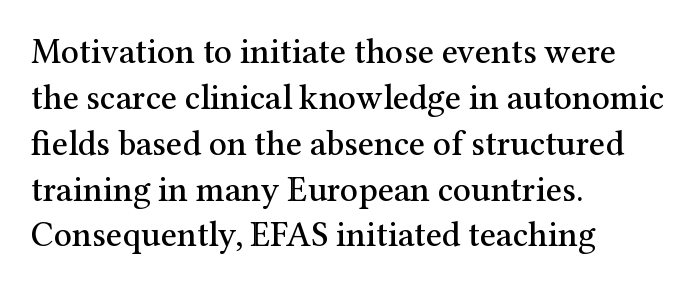
{"serif": "yes", "italic": "no", "width": "normal", "stroke_contrast": "medium", "x_height": "medium", "monospaced": "no", "underline": "no", "align": "left", "line_spacing": "normal", "line_spacing_ratio": 1.31, "letter_spacing": "normal", "letter_spacing_em": 0.0, "glyph_px": 35}
